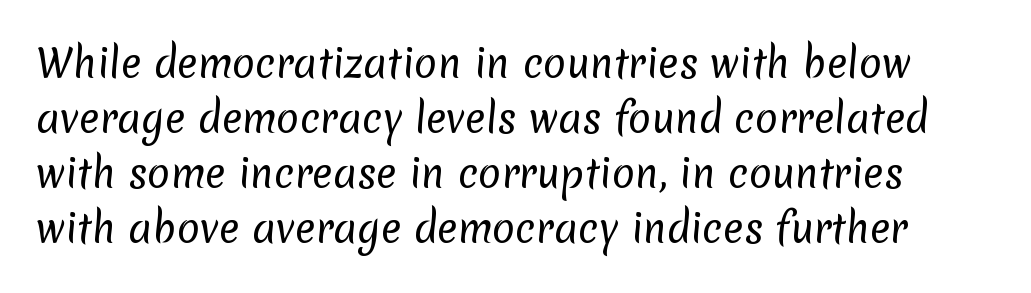
Note the varied advance widths — an 'i' is clearly narrower than an 'm'. Lines of text with bare space underneath. Compared with a typical body face, this is equally light or lighter still. The letterforms sit shoulder to shoulder at normal distance. What kind of face is this? One without serifs — a sans. Leading matches the norm, producing a regular column.
